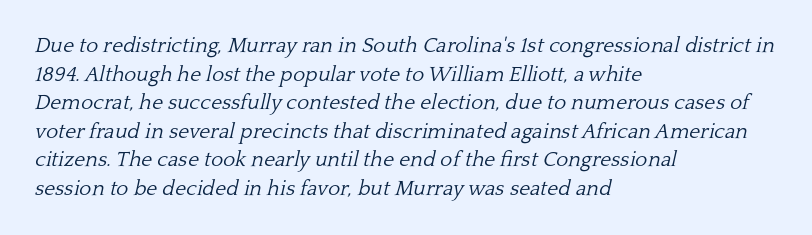
Q: Is the text bold? A: No.
Q: Is the text italic (slanted)? A: Yes, it leans right by about 13 degrees.
Q: Is the text underlined? A: No.
Q: How is the paragraph aligned? A: Left-aligned.
Q: Is the spacing between letters normal or unusually wide? A: Normal.
Q: Is the spacing between lines tight, normal or loose? A: Normal.
